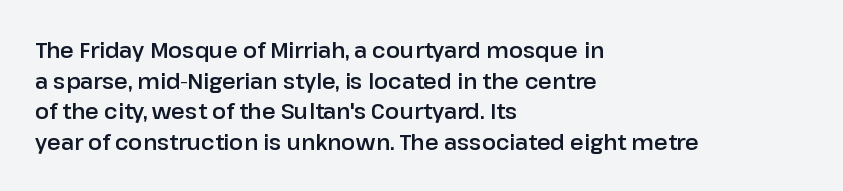
Style check: upright. Quick note: interline space is typical. This sample uses plain, unmodified letter spacing. In CSS terms this would be text-align: left.
